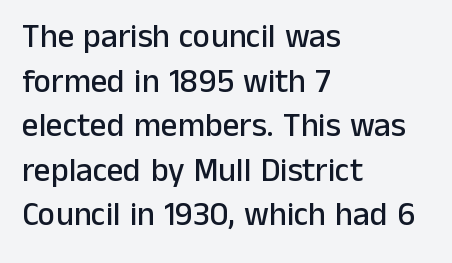
Descenders are the only things crossing below the line. These lines sit exactly where default settings would place them. Check where the strokes stop: nothing finishes them off — pure sans. Reading down the block, your eye returns to a fixed left position each line. This is roman type, the default non-slanted kind. Caption: standard tracking, unaltered.
